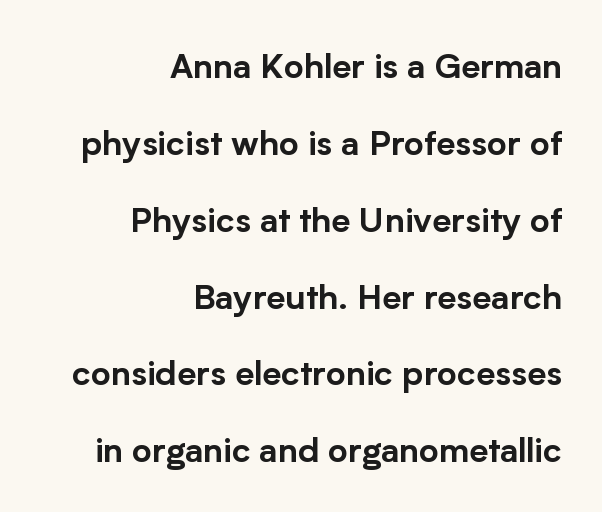
{"serif": "no", "italic": "no", "width": "normal", "stroke_contrast": "low", "x_height": "medium", "monospaced": "no", "underline": "no", "align": "right", "line_spacing": "loose", "line_spacing_ratio": 2.26, "letter_spacing": "normal", "letter_spacing_em": 0.0, "glyph_px": 34}
